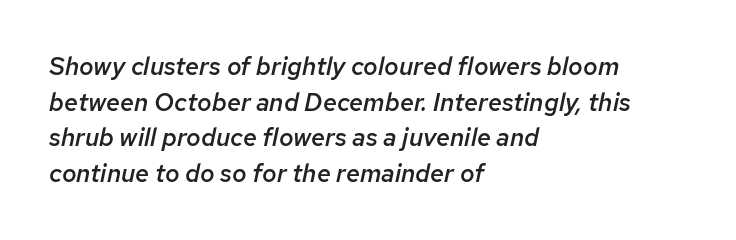
Visually the block forms a straight wall on the left and a jagged coastline on the right. Nobody drew a line under any word here. The axis of the letterforms is tilted away from vertical. Look at the tracking — it's just the regular setting, nothing added. The glyphs have the mass of a demibold cut, below bold. Notice how descenders clear the ascenders below comfortably — that's standard leading.
